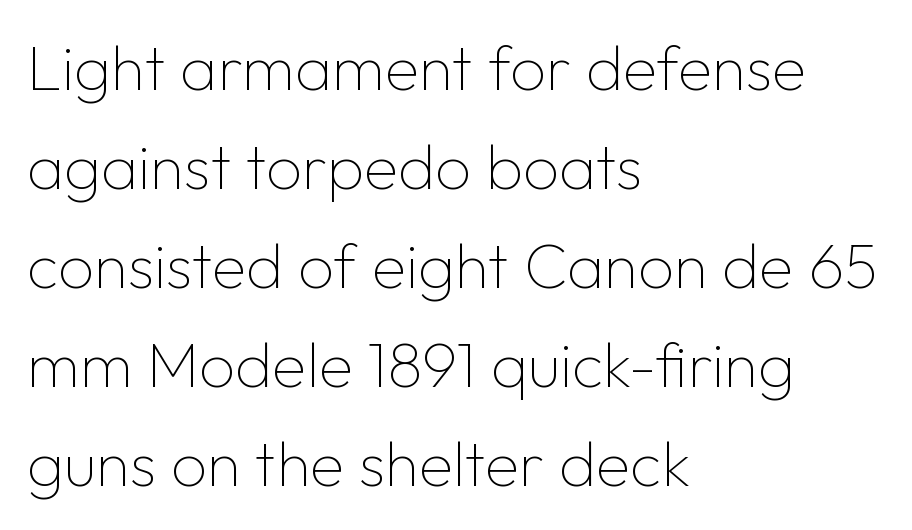
The image shows 63 px thin sans-serif type, upright; set left-aligned, normal line spacing (1.57x), normal letter spacing, not underlined; low stroke contrast and a medium x-height.
